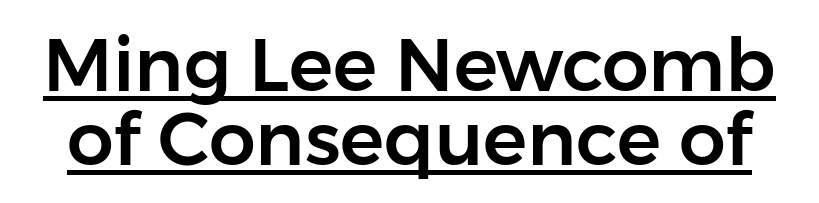
Q: Is the text italic (slanted)? A: No, it is upright.
Q: Is the typeface a serif or a sans-serif typeface? A: Sans-serif.
Q: Is the text underlined? A: Yes.
Q: Is the spacing between letters normal or unusually wide? A: Normal.
Q: Is the spacing between lines tight, normal or loose? A: Tight.
Q: Width (condensed, normal, or wide)? A: Normal.
Q: Stroke contrast? A: Low.
Q: x-height? A: Medium.
Q: Monospaced? A: No.
